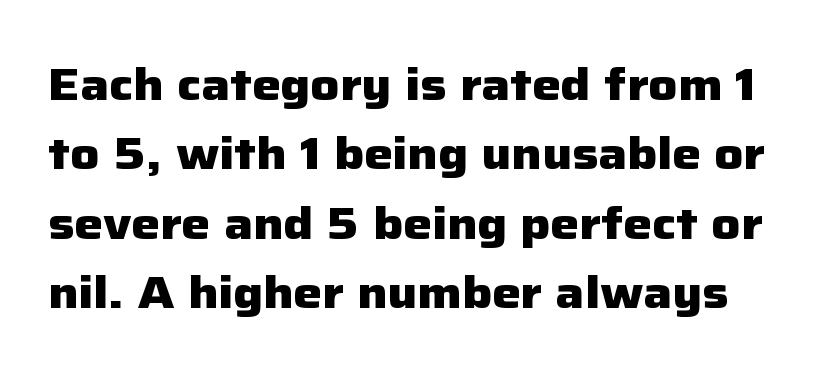
{"serif": "no", "italic": "no", "bold": "yes", "weight": "heavy", "width": "normal", "stroke_contrast": "low", "x_height": "medium", "monospaced": "no", "underline": "no", "line_spacing": "normal", "line_spacing_ratio": 1.54, "letter_spacing": "normal", "letter_spacing_em": 0.0, "glyph_px": 45}
